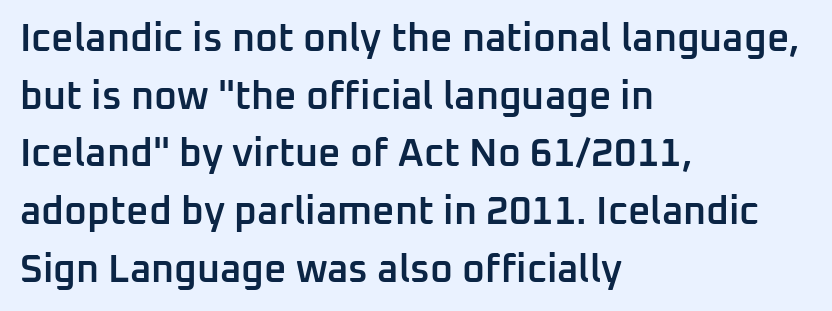
The image shows 39 px semibold sans-serif type, upright; set left-aligned, normal line spacing (1.48x), normal letter spacing, not underlined; low stroke contrast and a medium x-height.
